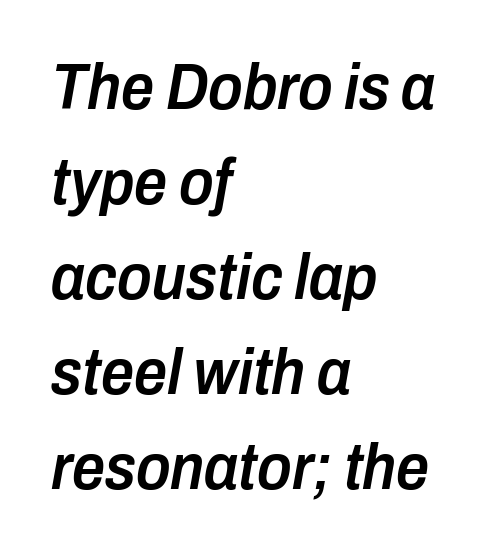
{"italic": "yes", "lean": "right", "slant_degrees": 10, "bold": "semi", "weight": "semibold", "width": "condensed", "stroke_contrast": "low", "x_height": "medium", "monospaced": "no", "underline": "no", "align": "left", "line_spacing": "normal", "line_spacing_ratio": 1.46, "letter_spacing": "normal", "letter_spacing_em": 0.0, "glyph_px": 65}
